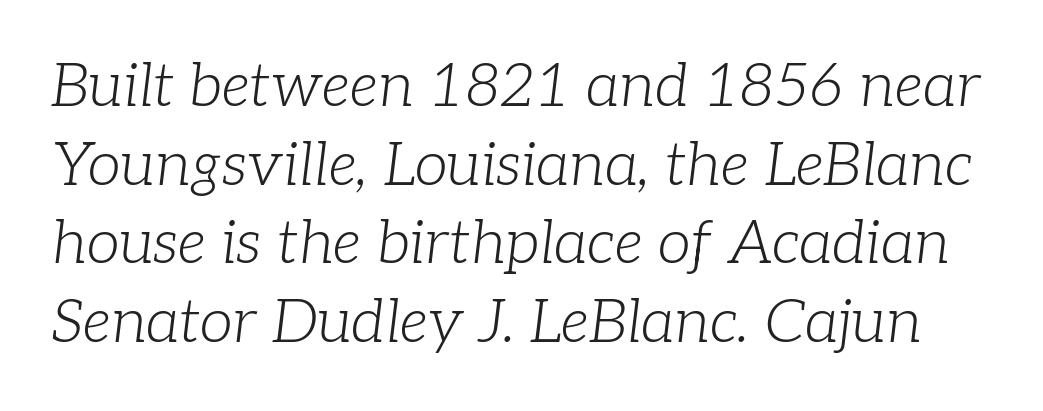
Small tapered or slab feet sit at the stroke ends, so this counts as serif. Honestly, the row spacing looks completely unremarkable. The horizontal fit of the characters is conventional and even. Posture: slanted. A typesetter would call this proportional, since set widths differ per character.
